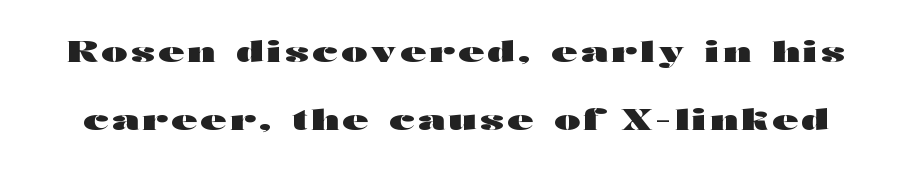
Bare-footed words on every line. Varying glyph widths throughout — classic text-font behaviour. This is heavy type, rendered in bold. A roman cut, with each character standing at attention. Rows of type keep a wide berth in the vertical direction.
